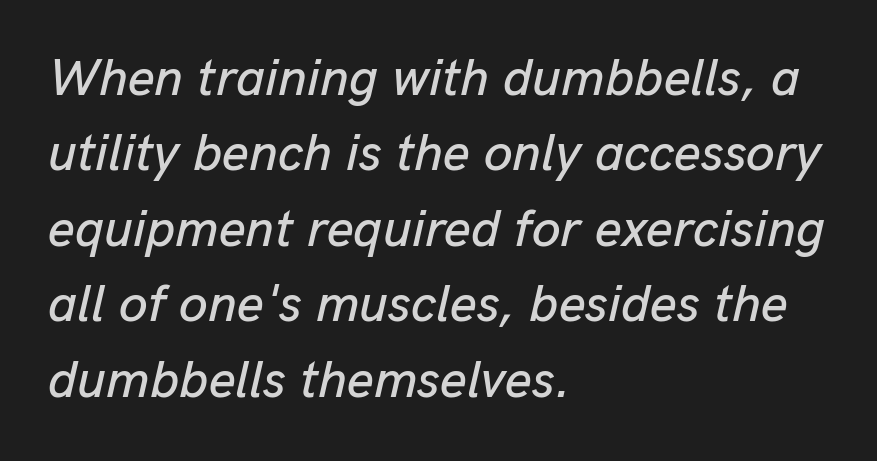
{"italic": "yes", "lean": "right", "slant_degrees": 13, "width": "normal", "stroke_contrast": "low", "x_height": "medium", "monospaced": "no", "underline": "no", "align": "left", "line_spacing": "normal", "line_spacing_ratio": 1.45, "letter_spacing": "normal", "letter_spacing_em": 0.0, "glyph_px": 52}
